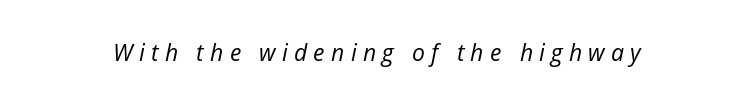
The image shows 23 px text type, italic (leaning right); set unusually wide letter spacing (+0.27 em), not underlined.
